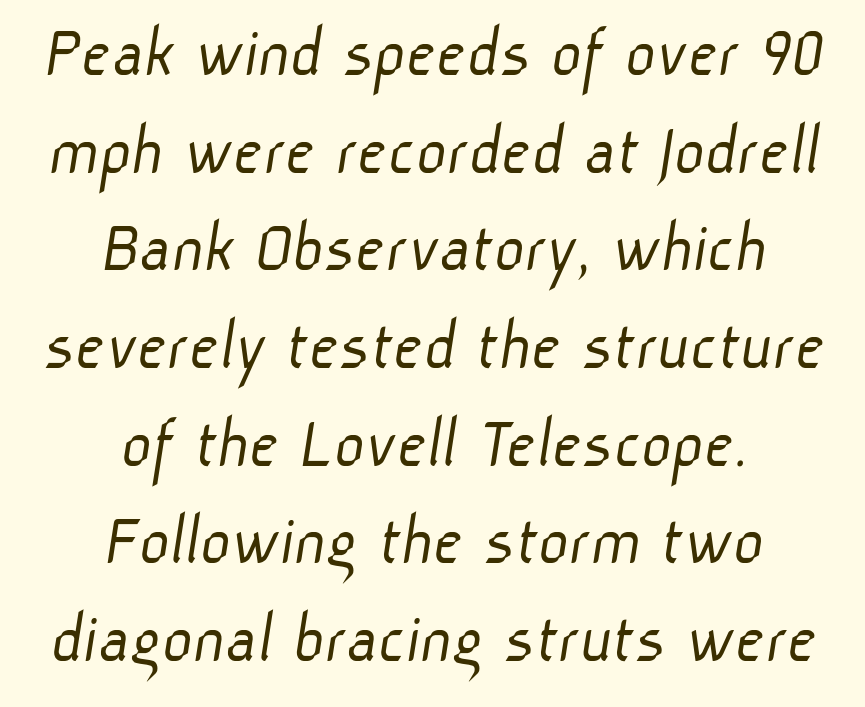
{"serif": "no", "bold": "no", "weight": "light", "width": "normal", "stroke_contrast": "low", "x_height": "medium", "monospaced": "no", "underline": "no", "align": "center", "line_spacing": "normal", "line_spacing_ratio": 1.32, "letter_spacing": "normal", "letter_spacing_em": 0.0, "glyph_px": 74}
